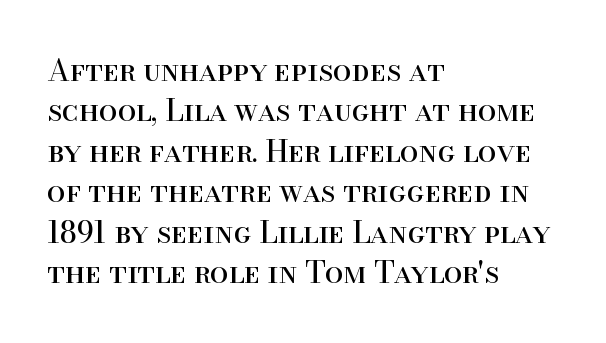
Q: Is the text bold? A: No.
Q: Is the text italic (slanted)? A: No, it is upright.
Q: Is the typeface a serif or a sans-serif typeface? A: Serif.
Q: Is the text underlined? A: No.
Q: How is the paragraph aligned? A: Left-aligned.
Q: Is the spacing between letters normal or unusually wide? A: Normal.
Q: Is the spacing between lines tight, normal or loose? A: Normal.
Q: Width (condensed, normal, or wide)? A: Normal.
Q: Stroke contrast? A: High.
Q: x-height? A: Small.
Q: Monospaced? A: No.
